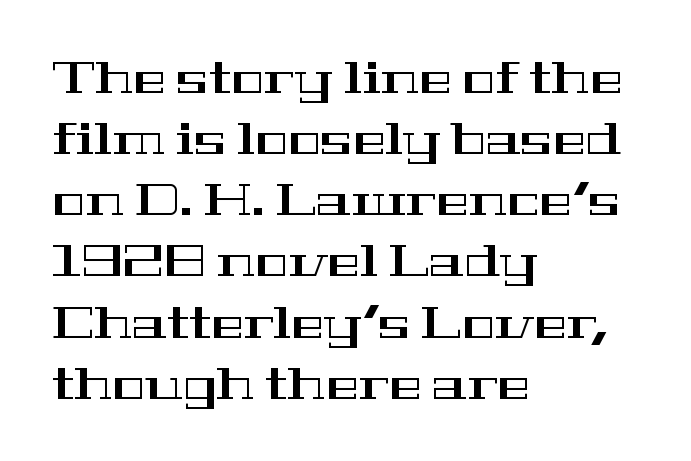
Notice how the stems are strictly vertical — no italics here. Beneath every word, the page is bare. Horizontal bands of white between lines are of average thickness. The letters advance in unequal steps, a hallmark of proportional type. Tracking here is standard; glyphs follow each other at the usual distance.
